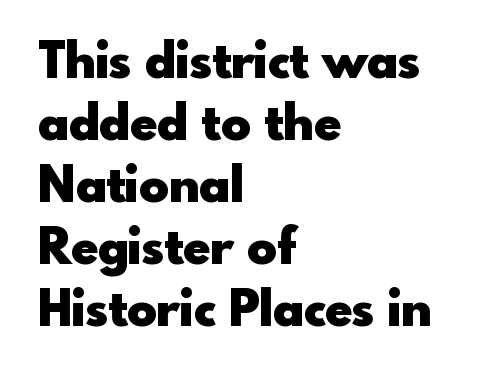
The image shows 50 px heavy sans-serif type, upright; set left-aligned, line spacing 1.24x, normal letter spacing, not underlined; a small x-height.
